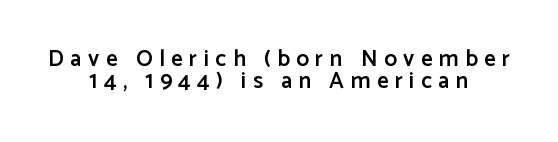
Q: Is the text bold? A: Semi-bold.
Q: Is the text italic (slanted)? A: No, it is upright.
Q: Is the text underlined? A: No.
Q: How is the paragraph aligned? A: Centered.
Q: Is the spacing between letters normal or unusually wide? A: Unusually wide.
Q: Is the spacing between lines tight, normal or loose? A: Tight.
